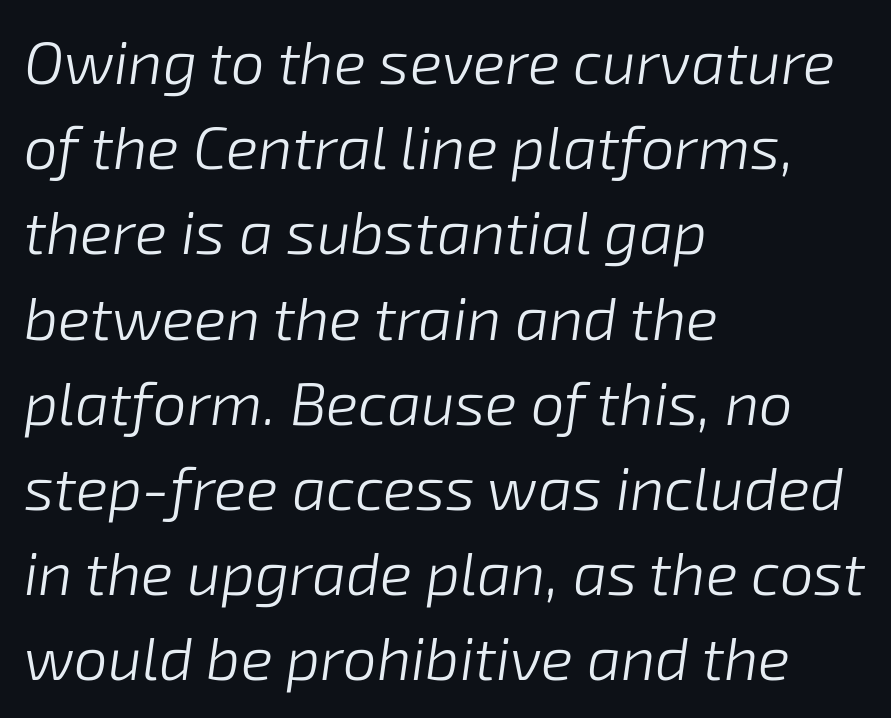
Q: Is the text bold? A: No.
Q: Is the text italic (slanted)? A: Yes, it leans right by about 8 degrees.
Q: Is the text underlined? A: No.
Q: How is the paragraph aligned? A: Left-aligned.
Q: Is the spacing between letters normal or unusually wide? A: Normal.
Q: Is the spacing between lines tight, normal or loose? A: Normal.
Q: Width (condensed, normal, or wide)? A: Normal.
Q: Stroke contrast? A: Low.
Q: x-height? A: Medium.
Q: Monospaced? A: No.
